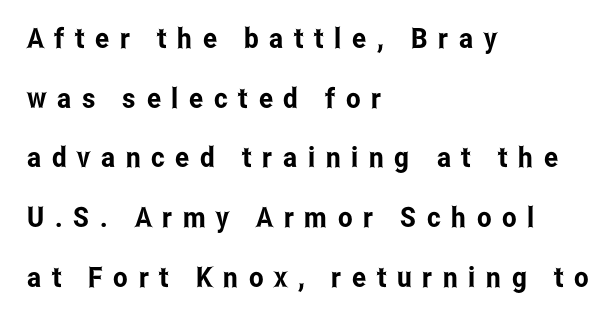
Underline: absent. The axis of the letterforms is exactly vertical. I'd call this a sans setting — the letters go barefoot. This sample trades compactness for vertical openness between lines.
